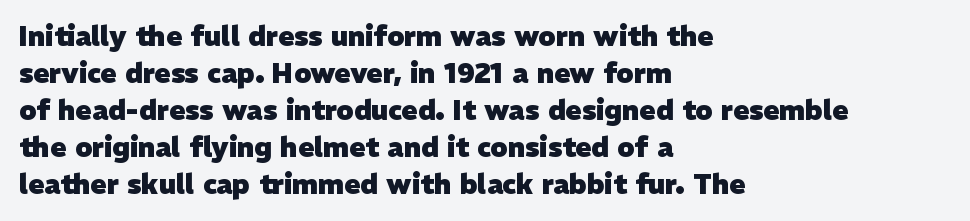
Words appear dense and cohesive because spacing is normal. The strip under each line holds only bare page. The glyphs have the mass of a bold cut. Quick note: interline space is typical. A classic flush-left, rag-right setting is used for this passage.
